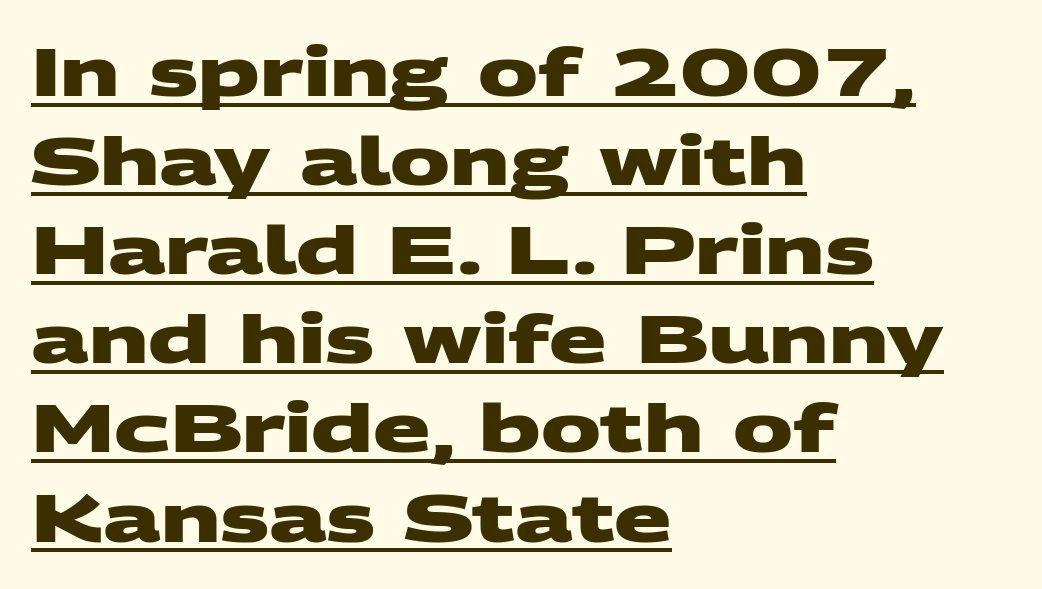
Default kerning and tracking; the words read as compact shapes. Somebody hit Ctrl+U on this one — the words are underlined. Is there much room between lines? A standard amount, neither cramped nor airy. The sample has been set heavy, in full bold. The face used here is a sans, in the tradition of grotesques and geometrics. The rendering uses natural spacing where letterforms have individual widths.
